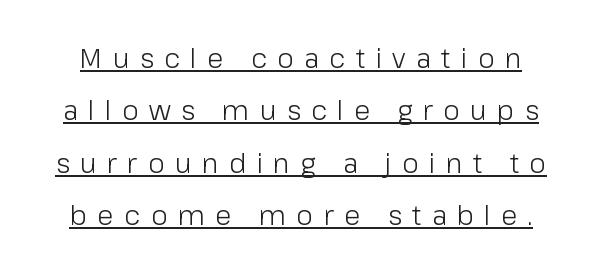
Whoever set this chose breathing room over compactness in the vertical rhythm. Tracking here is generous; glyphs stand well apart from one another. Every word sits above its own underline. The weight would be labelled regular, book, light, or lighter still. Posture: straight, roman, zero tilt.
